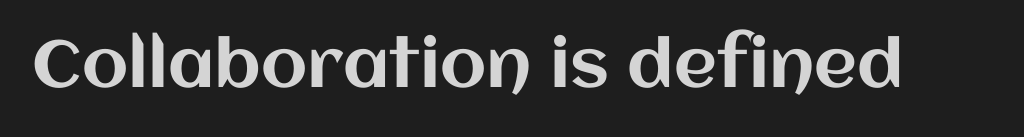
The image shows 66 px text type, upright; set normal letter spacing, not underlined; medium stroke contrast and a large x-height.
